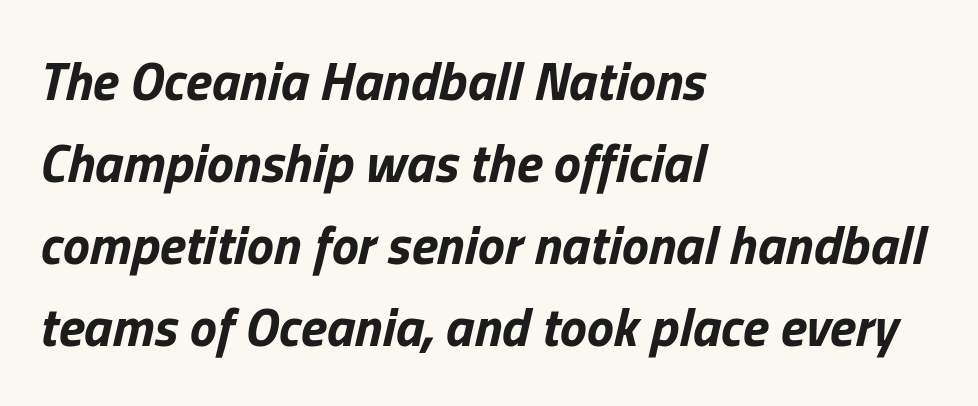
The image shows 54 px bold type, italic (leaning right); set left-aligned, normal line spacing (1.52x), normal letter spacing, not underlined; low stroke contrast and a medium x-height.
